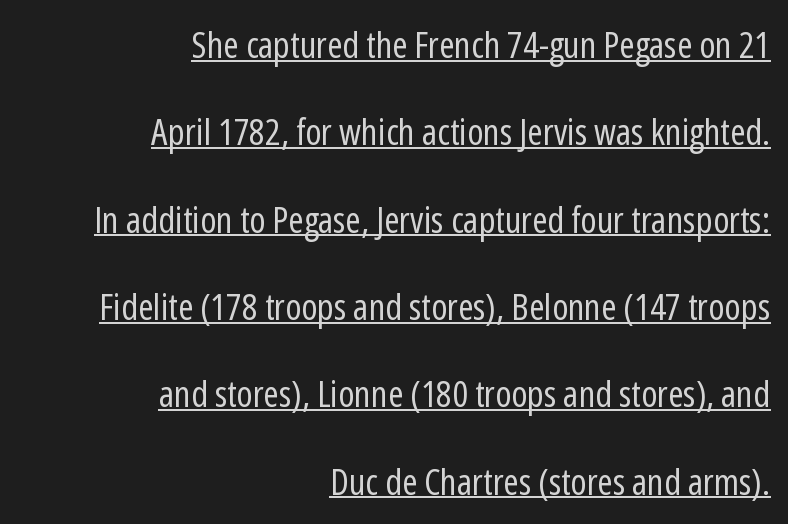
The image shows 37 px regular-weight, condensed sans-serif type, upright; set right-aligned, loose line spacing (2.36x), normal letter spacing, underlined; low stroke contrast and a medium x-height.
